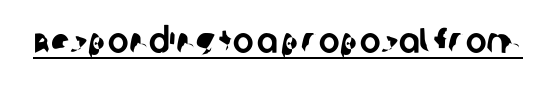
The image shows 35 px sans-serif type; set normal letter spacing, underlined; low stroke contrast and a large x-height.
